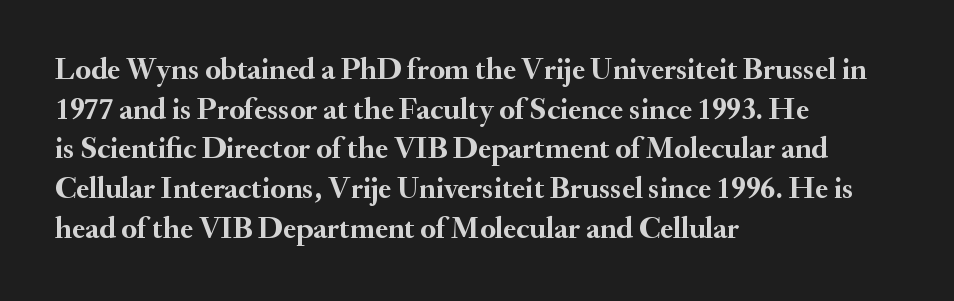
The passage shown is typeset with a serif family. This block has exactly the height ordinary leading produces. When letters stand straight like this, we call the style roman or upright. This rendering features lettering with no underline. The passage shown is typed in a proportional face where columns would drift.
